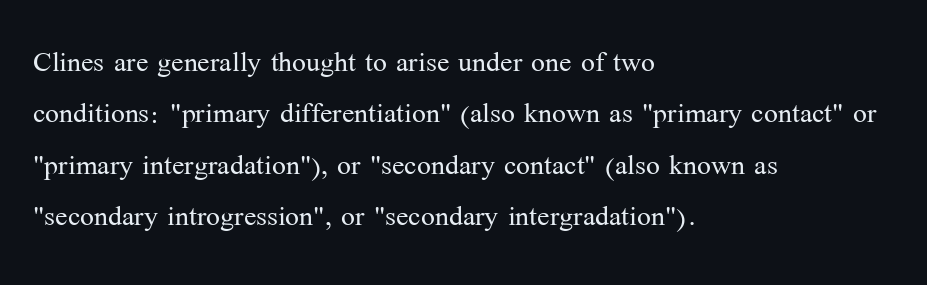
Q: Is the text bold? A: No.
Q: Is the text italic (slanted)? A: No, it is upright.
Q: Is the typeface a serif or a sans-serif typeface? A: Serif.
Q: Is the text underlined? A: No.
Q: How is the paragraph aligned? A: Left-aligned.
Q: Is the spacing between letters normal or unusually wide? A: Normal.
Q: Is the spacing between lines tight, normal or loose? A: Normal.
Q: Width (condensed, normal, or wide)? A: Normal.
Q: Stroke contrast? A: Medium.
Q: x-height? A: Medium.
Q: Monospaced? A: No.
